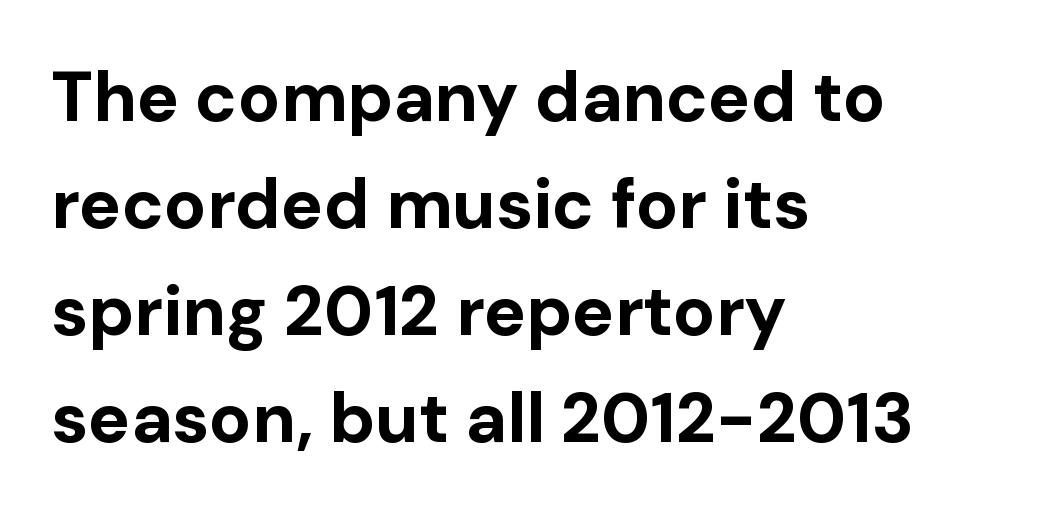
The image shows 70 px bold sans-serif type, upright; set left-aligned, normal line spacing (1.53x), normal letter spacing, not underlined; low stroke contrast and a medium x-height.
